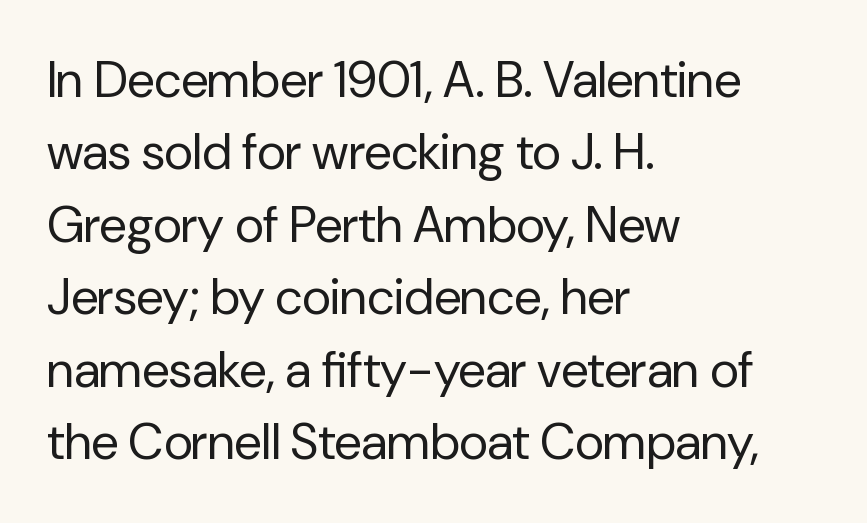
The image shows 50 px regular-weight sans-serif type, upright; set left-aligned, normal line spacing (1.45x), normal letter spacing, not underlined; low stroke contrast and a medium x-height.
